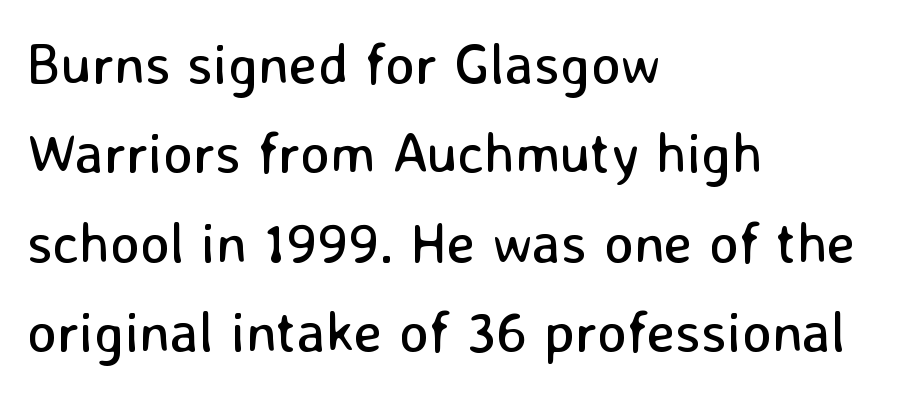
{"serif": "no", "italic": "no", "bold": "no", "weight": "regular", "width": "normal", "stroke_contrast": "low", "x_height": "medium", "monospaced": "no", "underline": "no", "align": "left", "line_spacing": "normal", "line_spacing_ratio": 1.57, "letter_spacing": "normal", "letter_spacing_em": 0.0, "glyph_px": 57}
